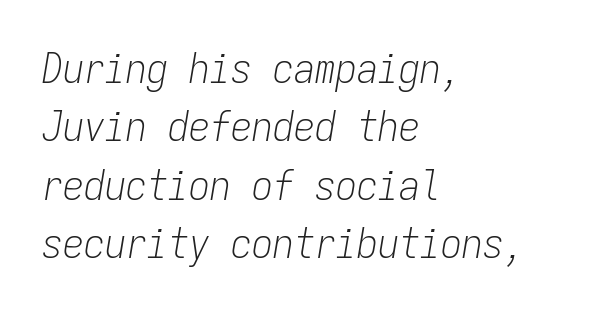
The image shows 42 px light, condensed type, italic (leaning right), monospaced; set left-aligned, normal line spacing (1.39x), normal letter spacing, not underlined; low stroke contrast and a medium x-height.
